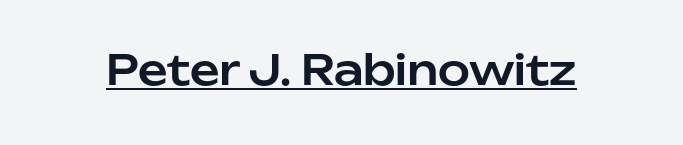
Q: Is the text italic (slanted)? A: No, it is upright.
Q: Is the typeface a serif or a sans-serif typeface? A: Sans-serif.
Q: Is the text underlined? A: Yes.
Q: Is the spacing between letters normal or unusually wide? A: Normal.
Q: Width (condensed, normal, or wide)? A: Normal.
Q: Stroke contrast? A: Low.
Q: x-height? A: Medium.
Q: Monospaced? A: No.
